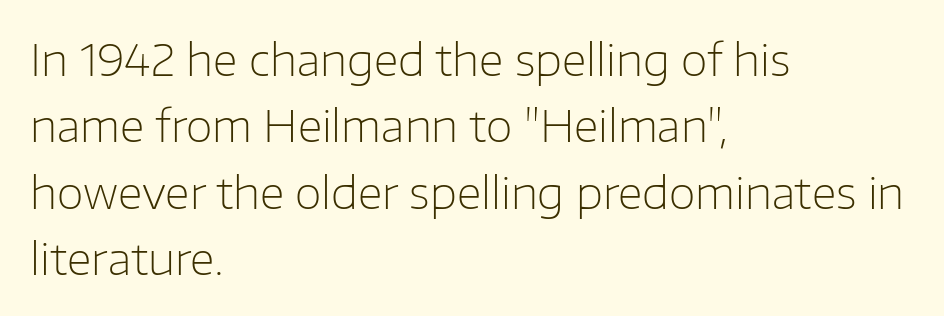
{"serif": "no", "italic": "no", "bold": "no", "weight": "light", "width": "normal", "stroke_contrast": "low", "x_height": "medium", "monospaced": "no", "underline": "no", "align": "left", "line_spacing": "normal", "line_spacing_ratio": 1.51, "letter_spacing": "normal", "letter_spacing_em": 0.0, "glyph_px": 44}
